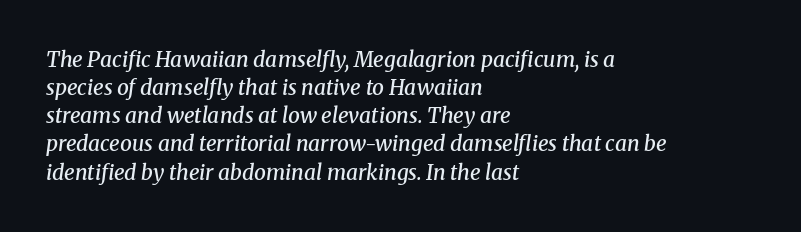
Q: Is the text bold? A: Semi-bold.
Q: Is the text italic (slanted)? A: Yes, it leans right by about 8 degrees.
Q: Is the text underlined? A: No.
Q: How is the paragraph aligned? A: Left-aligned.
Q: Is the spacing between letters normal or unusually wide? A: Normal.
Q: Is the spacing between lines tight, normal or loose? A: Normal.
